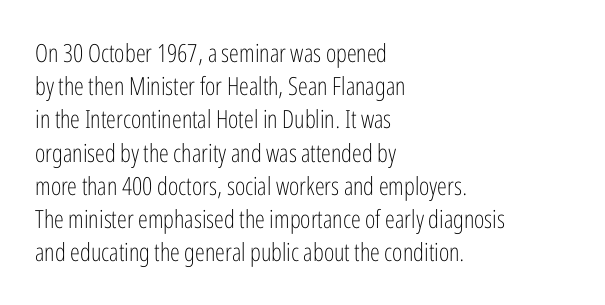
Q: Is the text bold? A: No.
Q: Is the text italic (slanted)? A: No, it is upright.
Q: Is the text underlined? A: No.
Q: How is the paragraph aligned? A: Left-aligned.
Q: Is the spacing between letters normal or unusually wide? A: Normal.
Q: Is the spacing between lines tight, normal or loose? A: Normal.
